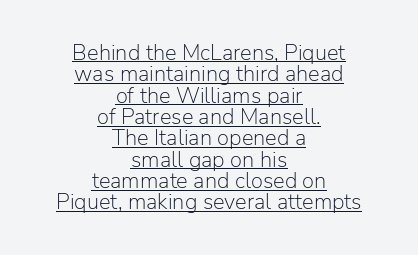
The image shows 22 px text type, upright; set centered, tight line spacing (0.97x), normal letter spacing, underlined.
